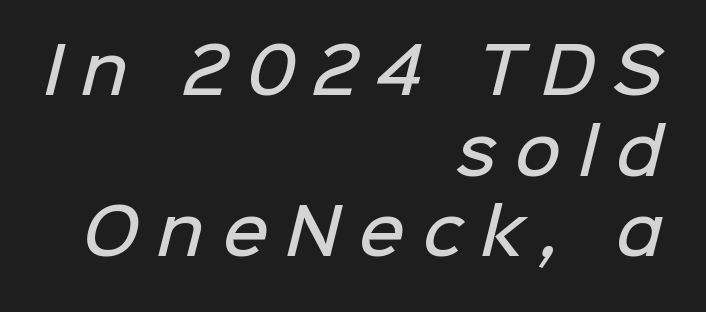
The image shows 63 px semibold sans-serif type; set right-aligned, normal line spacing (1.28x), unusually wide letter spacing (+0.29 em), not underlined; low stroke contrast and a medium x-height.
